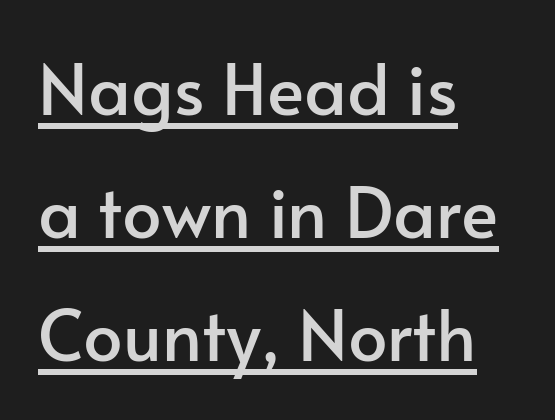
The image shows 70 px sans-serif type, upright; set left-aligned, line spacing 1.76x, normal letter spacing, underlined; low stroke contrast and a small x-height.
